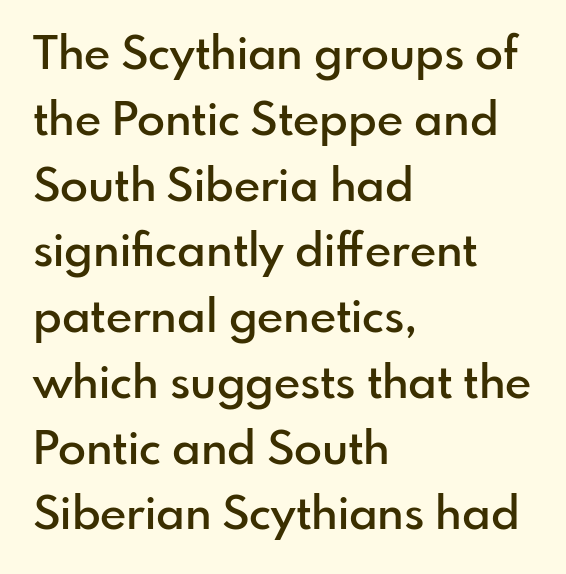
Q: Is the text bold? A: Semi-bold.
Q: Is the text italic (slanted)? A: No, it is upright.
Q: Is the typeface a serif or a sans-serif typeface? A: Sans-serif.
Q: Is the text underlined? A: No.
Q: How is the paragraph aligned? A: Left-aligned.
Q: Is the spacing between letters normal or unusually wide? A: Normal.
Q: Is the spacing between lines tight, normal or loose? A: Normal.
Q: Width (condensed, normal, or wide)? A: Normal.
Q: Stroke contrast? A: Low.
Q: x-height? A: Small.
Q: Monospaced? A: No.
